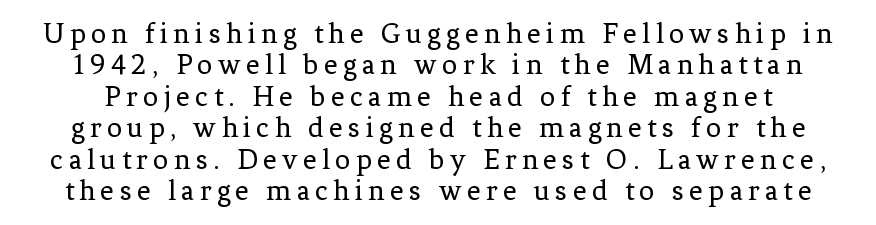
The image shows 30 px regular-weight serif type, upright; set tight line spacing (1.05x), not underlined; low stroke contrast and a medium x-height.
